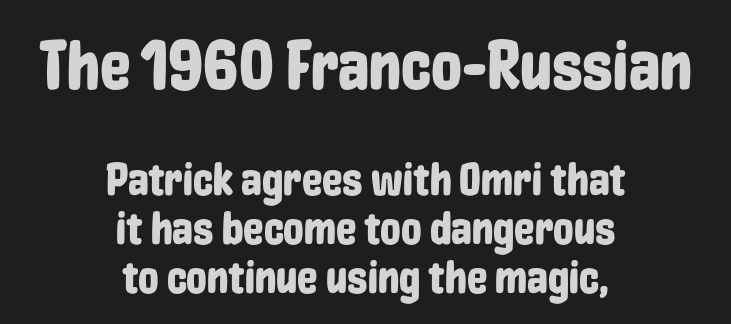
Q: Is the text italic (slanted)? A: No, it is upright.
Q: Is the typeface a serif or a sans-serif typeface? A: Sans-serif.
Q: Is the text underlined? A: No.
Q: How is the paragraph aligned? A: Centered.
Q: Is the spacing between letters normal or unusually wide? A: Normal.
Q: Is the spacing between lines tight, normal or loose? A: Tight.
Q: Which block of text is set in a larger size, the first (top) or the second (bottom)? A: The first (top) one.
Q: Width (condensed, normal, or wide)? A: Condensed.
Q: Stroke contrast? A: Low.
Q: x-height? A: Medium.
Q: Monospaced? A: No.
